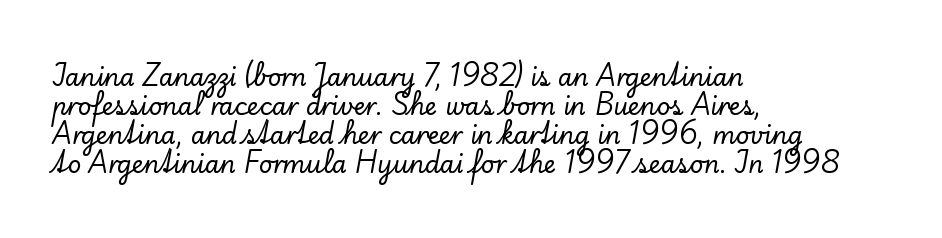
The area under the type is left untouched. Is the block centered? No — it sits flush against the left margin. Default kerning and tracking; the words read as compact shapes.
